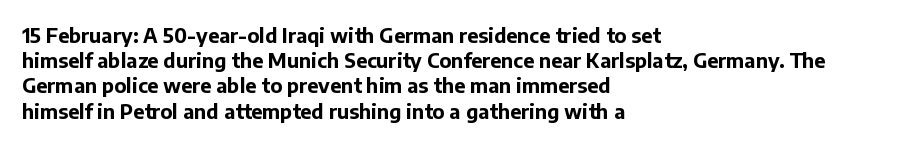
{"italic": "no", "bold": "yes", "underline": "no", "align": "left", "line_spacing": "normal", "line_spacing_ratio": 1.26, "letter_spacing": "normal", "letter_spacing_em": 0.0, "glyph_px": 20}
